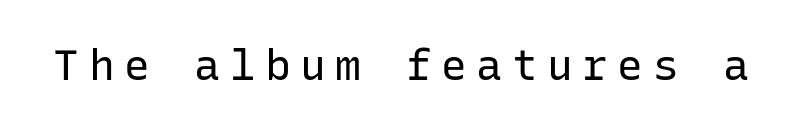
Q: Is the text bold? A: No.
Q: Is the text italic (slanted)? A: No, it is upright.
Q: Is the typeface a serif or a sans-serif typeface? A: Sans-serif.
Q: Is the text underlined? A: No.
Q: Is the spacing between letters normal or unusually wide? A: Unusually wide.
Q: Width (condensed, normal, or wide)? A: Normal.
Q: Stroke contrast? A: Low.
Q: x-height? A: Medium.
Q: Monospaced? A: Yes.
